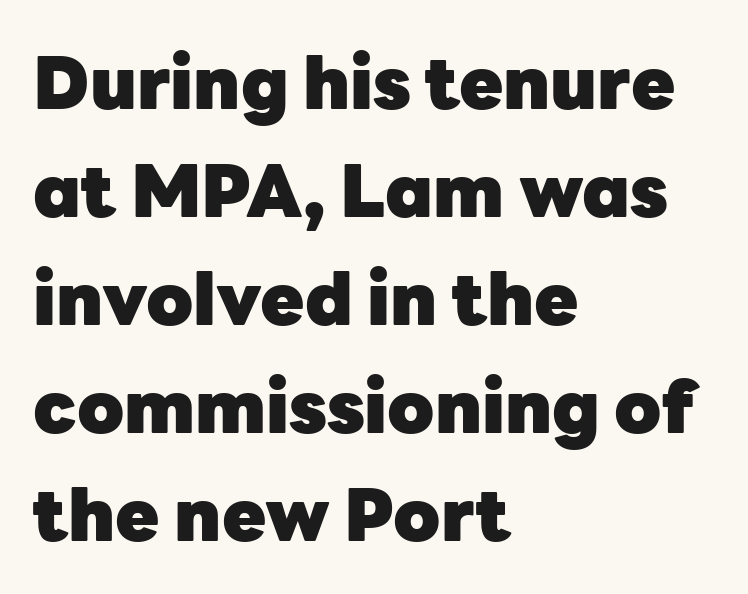
The image shows 72 px heavy sans-serif type, upright; set left-aligned, normal line spacing (1.5x), normal letter spacing, not underlined; low stroke contrast and a medium x-height.
